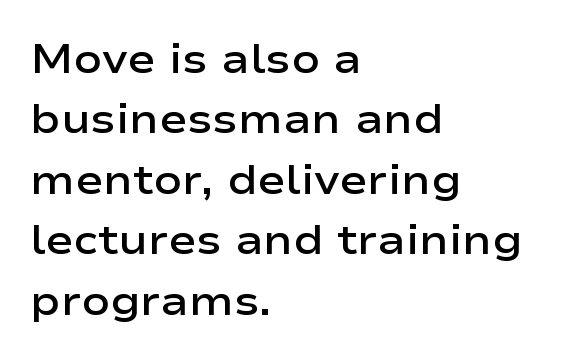
The image shows 42 px semibold, wide sans-serif type, upright; set left-aligned, normal line spacing (1.44x), normal letter spacing, not underlined; low stroke contrast and a medium x-height.
